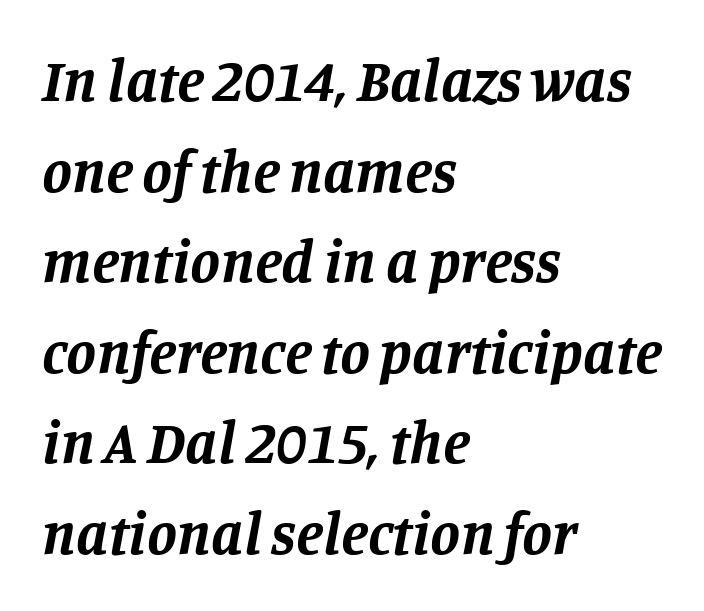
Q: Is the text bold? A: Yes.
Q: Is the text italic (slanted)? A: Yes, it leans right by about 11 degrees.
Q: Is the typeface a serif or a sans-serif typeface? A: Serif.
Q: Is the text underlined? A: No.
Q: How is the paragraph aligned? A: Left-aligned.
Q: Is the spacing between letters normal or unusually wide? A: Normal.
Q: Is the spacing between lines tight, normal or loose? A: Normal.
Q: Width (condensed, normal, or wide)? A: Normal.
Q: Stroke contrast? A: Low.
Q: x-height? A: Large.
Q: Monospaced? A: No.
